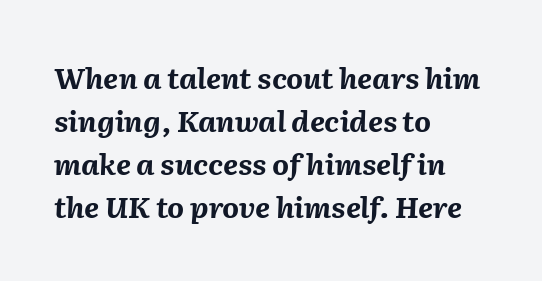
Q: Is the text bold? A: Yes.
Q: Is the text italic (slanted)? A: Yes, it leans right by about 2 degrees.
Q: Is the text underlined? A: No.
Q: How is the paragraph aligned? A: Left-aligned.
Q: Is the spacing between letters normal or unusually wide? A: Normal.
Q: Is the spacing between lines tight, normal or loose? A: Normal.
Q: Width (condensed, normal, or wide)? A: Normal.
Q: Stroke contrast? A: Medium.
Q: x-height? A: Medium.
Q: Monospaced? A: No.
